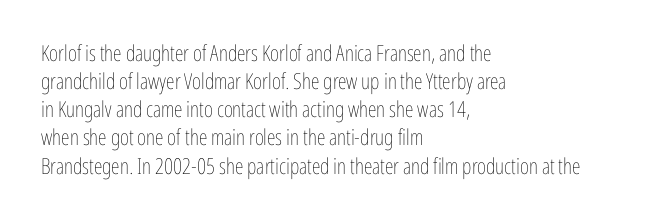
{"italic": "no", "bold": "no", "underline": "no", "align": "left", "line_spacing": "normal", "line_spacing_ratio": 1.28, "letter_spacing": "normal", "letter_spacing_em": 0.0, "glyph_px": 22}
